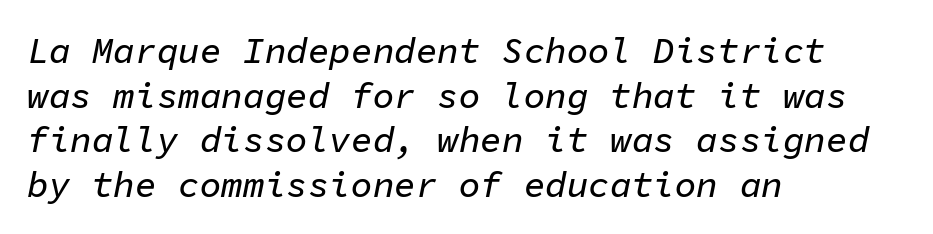
{"italic": "yes", "lean": "right", "slant_degrees": 11, "width": "normal", "stroke_contrast": "low", "x_height": "medium", "monospaced": "yes", "underline": "no", "align": "left", "line_spacing_ratio": 1.24, "letter_spacing": "normal", "letter_spacing_em": 0.0, "glyph_px": 36}
